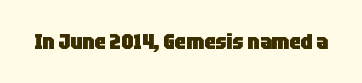
{"italic": "no", "bold": "yes", "underline": "no", "letter_spacing": "normal", "letter_spacing_em": 0.0, "glyph_px": 22}
